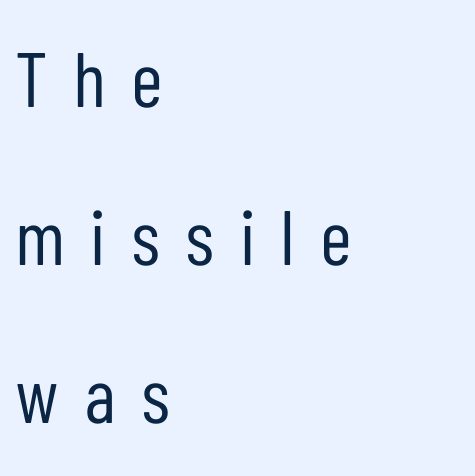
Q: Is the text bold? A: No.
Q: Is the text italic (slanted)? A: No, it is upright.
Q: Is the typeface a serif or a sans-serif typeface? A: Sans-serif.
Q: Is the text underlined? A: No.
Q: How is the paragraph aligned? A: Left-aligned.
Q: Is the spacing between letters normal or unusually wide? A: Unusually wide.
Q: Is the spacing between lines tight, normal or loose? A: Loose.
Q: Width (condensed, normal, or wide)? A: Condensed.
Q: Stroke contrast? A: Low.
Q: x-height? A: Medium.
Q: Monospaced? A: No.
